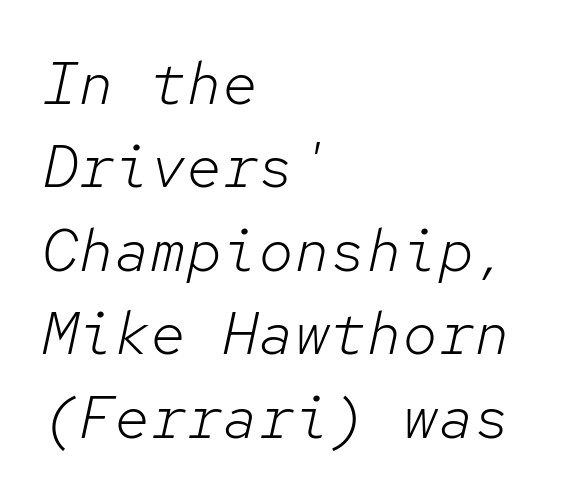
{"italic": "yes", "lean": "right", "slant_degrees": 12, "bold": "no", "weight": "light", "width": "normal", "stroke_contrast": "low", "x_height": "medium", "monospaced": "yes", "underline": "no", "align": "left", "line_spacing": "normal", "line_spacing_ratio": 1.39, "letter_spacing": "normal", "letter_spacing_em": 0.0, "glyph_px": 60}
